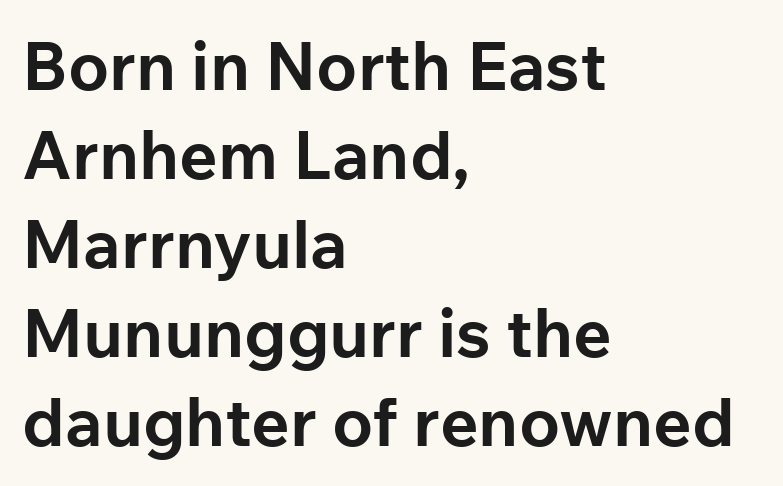
{"serif": "no", "italic": "no", "bold": "yes", "weight": "bold", "width": "normal", "stroke_contrast": "low", "x_height": "medium", "monospaced": "no", "underline": "no", "align": "left", "line_spacing": "normal", "line_spacing_ratio": 1.33, "letter_spacing": "normal", "letter_spacing_em": 0.0, "glyph_px": 67}
